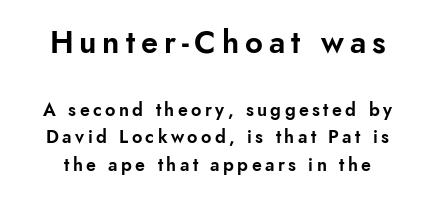
Q: Is the text italic (slanted)? A: No, it is upright.
Q: Is the typeface a serif or a sans-serif typeface? A: Sans-serif.
Q: Is the text underlined? A: No.
Q: Is the spacing between lines tight, normal or loose? A: Normal.
Q: Which block of text is set in a larger size, the first (top) or the second (bottom)? A: The first (top) one.
Q: Width (condensed, normal, or wide)? A: Normal.
Q: Stroke contrast? A: Low.
Q: x-height? A: Small.
Q: Monospaced? A: No.
